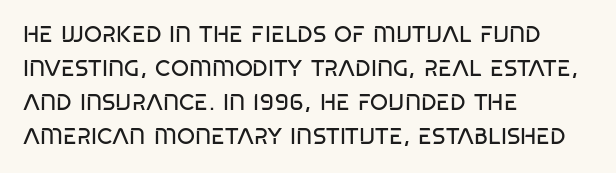
Q: Is the text bold? A: No.
Q: Is the text underlined? A: No.
Q: How is the paragraph aligned? A: Left-aligned.
Q: Is the spacing between letters normal or unusually wide? A: Normal.
Q: Is the spacing between lines tight, normal or loose? A: Normal.
